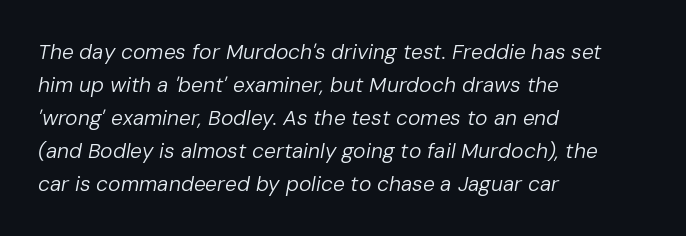
{"italic": "yes", "lean": "right", "slant_degrees": 10, "bold": "no", "underline": "no", "align": "left", "line_spacing": "normal", "line_spacing_ratio": 1.57, "letter_spacing": "normal", "letter_spacing_em": 0.0, "glyph_px": 21}
